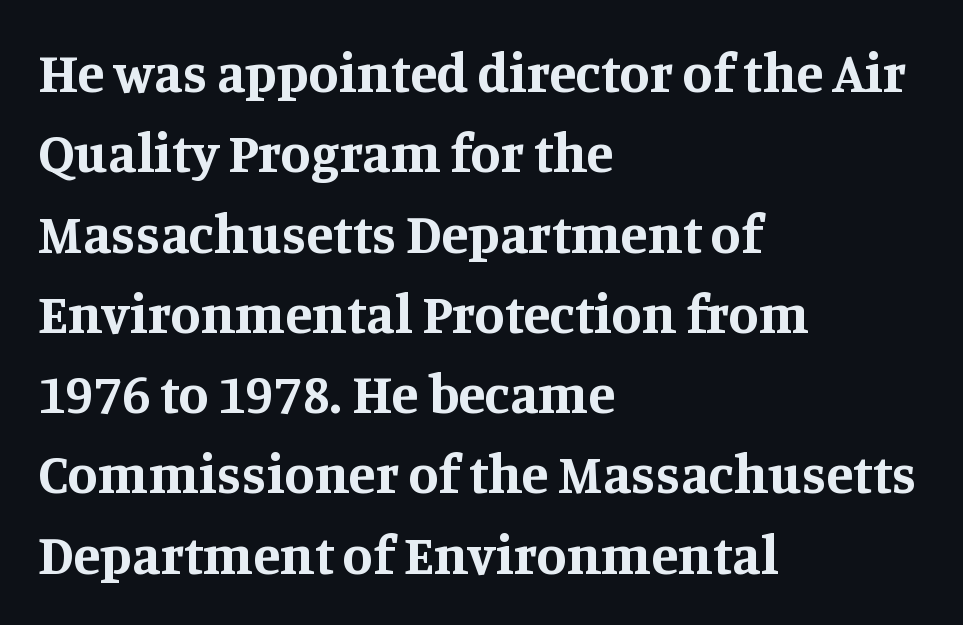
{"serif": "yes", "italic": "no", "bold": "yes", "weight": "bold", "width": "normal", "stroke_contrast": "medium", "x_height": "large", "monospaced": "no", "underline": "no", "align": "left", "line_spacing": "normal", "line_spacing_ratio": 1.46, "letter_spacing": "normal", "letter_spacing_em": 0.0, "glyph_px": 55}
